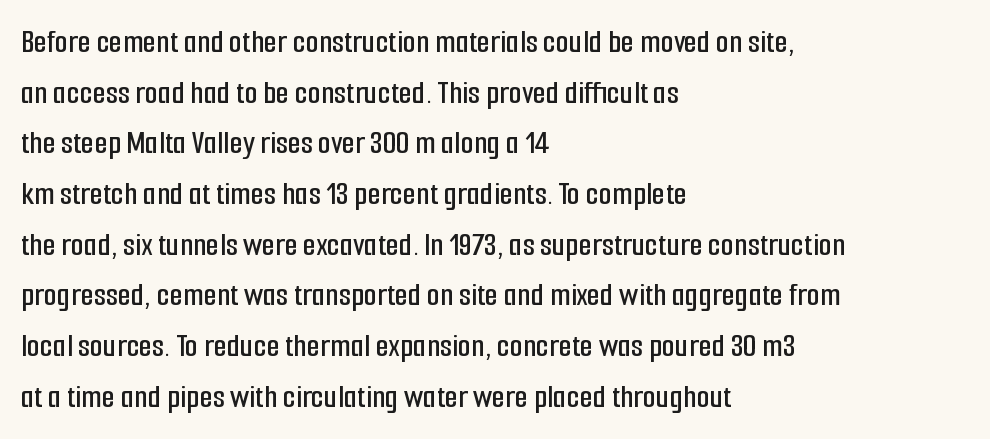
The image shows 34 px condensed sans-serif type, upright; set left-aligned, normal line spacing (1.49x), normal letter spacing, not underlined; low stroke contrast and a medium x-height.
